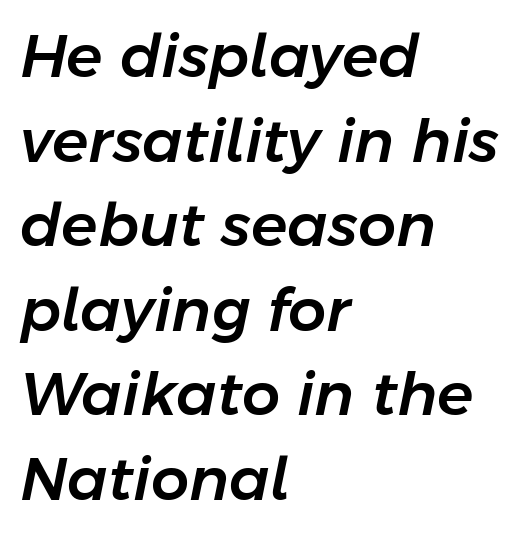
Q: Is the text italic (slanted)? A: Yes, it leans right by about 11 degrees.
Q: Is the text underlined? A: No.
Q: How is the paragraph aligned? A: Left-aligned.
Q: Is the spacing between letters normal or unusually wide? A: Normal.
Q: Is the spacing between lines tight, normal or loose? A: Normal.
Q: Width (condensed, normal, or wide)? A: Normal.
Q: Stroke contrast? A: Low.
Q: x-height? A: Medium.
Q: Monospaced? A: No.
